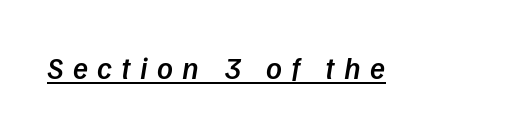
{"serif": "no", "bold": "semi", "weight": "semibold", "width": "normal", "stroke_contrast": "low", "x_height": "medium", "monospaced": "no", "underline": "yes", "letter_spacing": "wide", "letter_spacing_em": 0.3, "glyph_px": 31}
